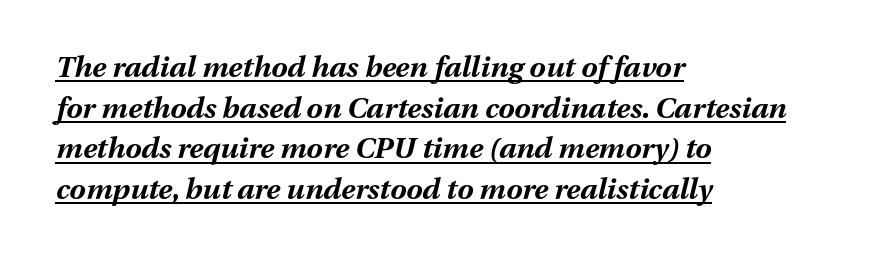
{"italic": "yes", "lean": "right", "slant_degrees": 13, "bold": "yes", "weight": "bold", "width": "normal", "stroke_contrast": "medium", "x_height": "medium", "monospaced": "no", "underline": "yes", "align": "left", "line_spacing": "normal", "line_spacing_ratio": 1.4, "letter_spacing": "normal", "letter_spacing_em": 0.0, "glyph_px": 29}
